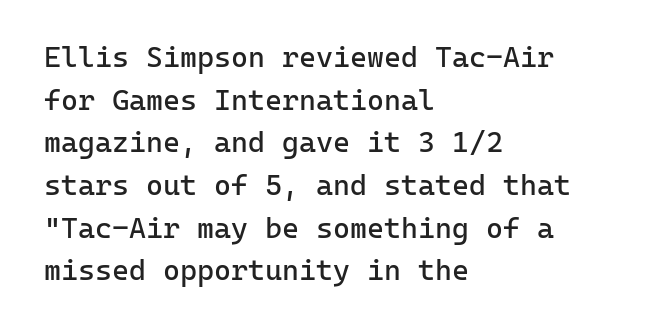
{"serif": "no", "italic": "no", "bold": "no", "weight": "regular", "width": "normal", "stroke_contrast": "low", "x_height": "medium", "monospaced": "yes", "underline": "no", "align": "left", "line_spacing": "normal", "line_spacing_ratio": 1.47, "letter_spacing": "normal", "letter_spacing_em": 0.0, "glyph_px": 29}
